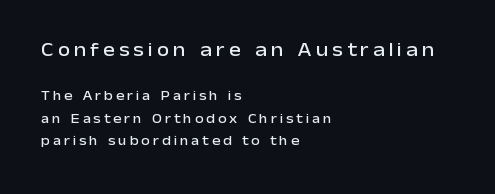
Horizontally, the lines are justified to the leading edge only. Bare-footed words on every line. The letterforms stand isolated, each surrounded by extra space. The rendering uses a moderate line-height, typical for paragraphs.
